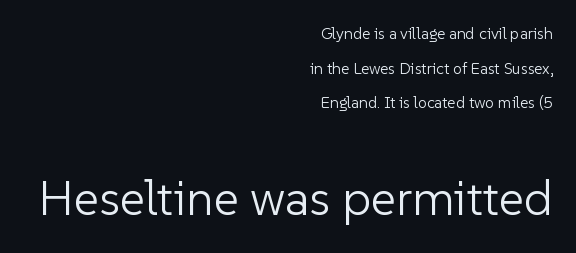
{"serif": "no", "italic": "no", "bold": "no", "weight": "light", "width": "normal", "stroke_contrast": "low", "x_height": "medium", "monospaced": "no", "underline": "no", "align": "right", "line_spacing": "loose", "line_spacing_ratio": 2.17, "letter_spacing": "normal", "letter_spacing_em": 0.0, "larger_block": "second", "size_ratio": 3.06, "glyph_px": 49}
